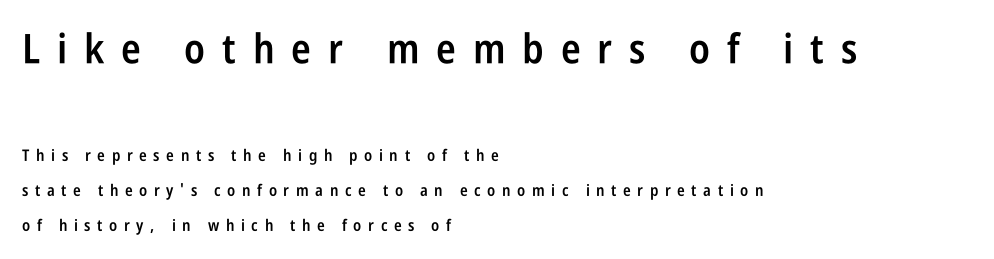
Its strokes are somewhat broadened, the hallmark of semibold type. Here the first block reads like a headline and the second like body copy. Characters follow at a spacing far wider than the type designer built in. Rule under the text: the space is simply empty. Nope, no serifs anywhere on these letters. Reading down the block, your eye returns to a fixed left position each line.
